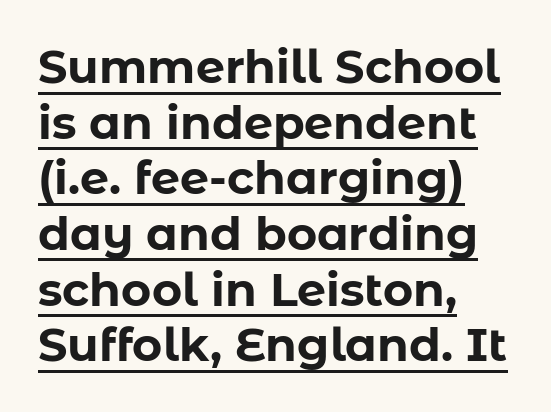
The image shows 46 px bold sans-serif type, upright; set left-aligned, line spacing 1.21x, normal letter spacing, underlined; low stroke contrast and a medium x-height.
